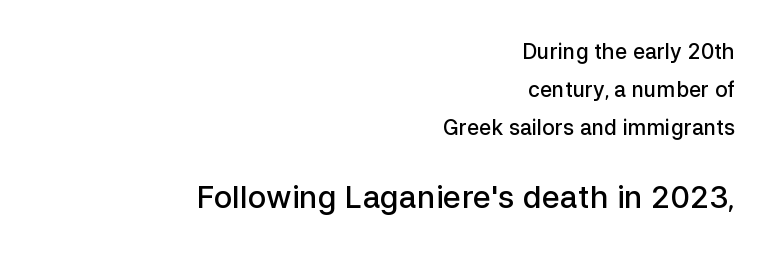
{"serif": "no", "italic": "no", "bold": "semi", "weight": "semibold", "width": "normal", "stroke_contrast": "low", "x_height": "medium", "monospaced": "no", "underline": "no", "align": "right", "line_spacing_ratio": 1.81, "letter_spacing": "normal", "letter_spacing_em": 0.0, "larger_block": "second", "size_ratio": 1.48, "glyph_px": 31}
